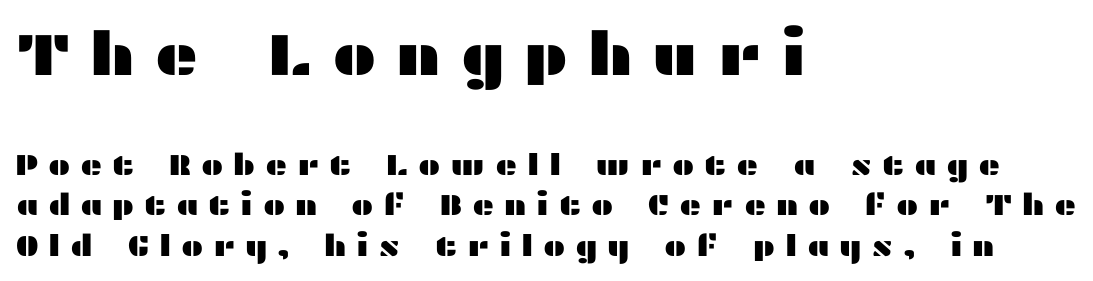
The image shows 60 px wide sans-serif type, upright; set left-aligned, normal line spacing (1.35x), unusually wide letter spacing (+0.32 em), not underlined; the first (top) block is 2.0x larger; medium stroke contrast and a medium x-height.
